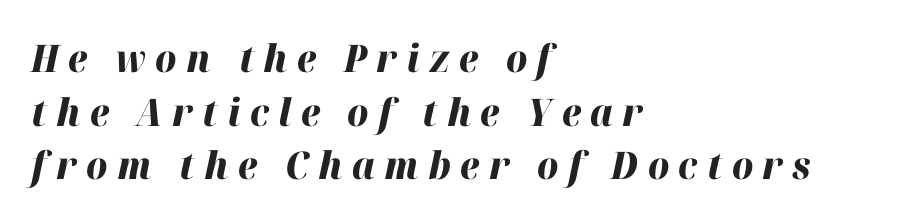
{"italic": "yes", "lean": "right", "slant_degrees": 12, "bold": "yes", "weight": "heavy", "width": "normal", "stroke_contrast": "high", "x_height": "medium", "monospaced": "no", "underline": "no", "align": "left", "line_spacing": "normal", "line_spacing_ratio": 1.41, "letter_spacing": "wide", "letter_spacing_em": 0.25, "glyph_px": 38}
